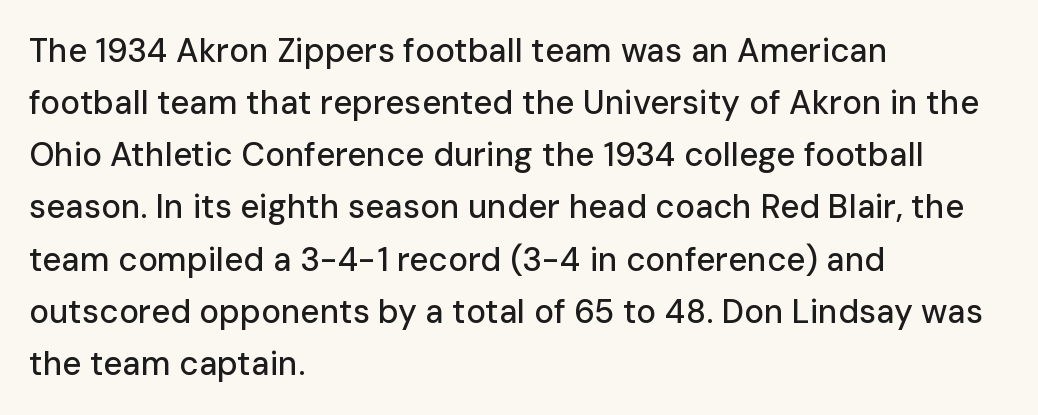
The image shows 33 px sans-serif type, upright; set left-aligned, normal line spacing (1.58x), normal letter spacing, not underlined; low stroke contrast and a medium x-height.
